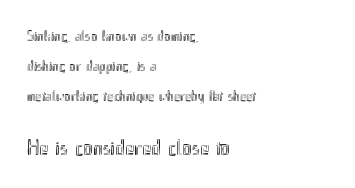
Q: Is the text italic (slanted)? A: No, it is upright.
Q: Is the text underlined? A: No.
Q: How is the paragraph aligned? A: Left-aligned.
Q: Is the spacing between letters normal or unusually wide? A: Normal.
Q: Is the spacing between lines tight, normal or loose? A: Loose.
Q: Which block of text is set in a larger size, the first (top) or the second (bottom)? A: The second (bottom) one.
